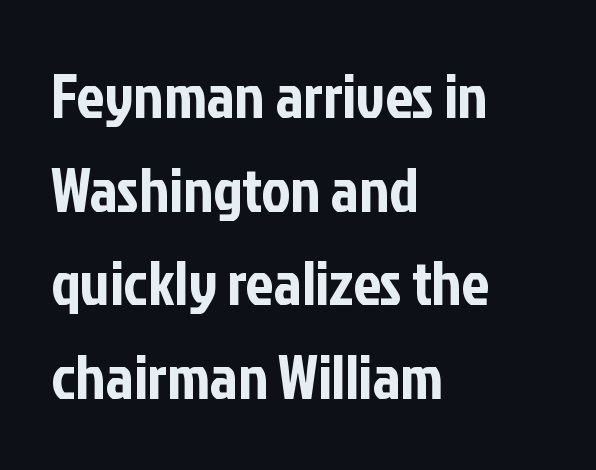
{"serif": "no", "italic": "no", "width": "condensed", "stroke_contrast": "low", "x_height": "medium", "monospaced": "no", "underline": "no", "align": "left", "line_spacing": "normal", "line_spacing_ratio": 1.51, "letter_spacing": "normal", "letter_spacing_em": 0.0, "glyph_px": 62}
